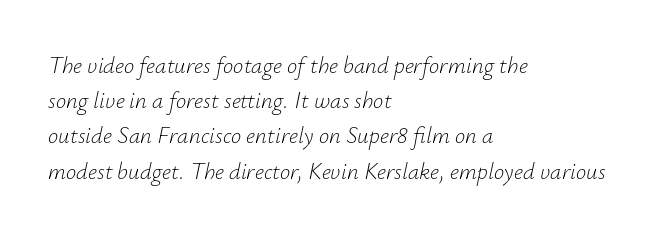
Stems here are at most as thick as an everyday book face. Evenly set lines give the paragraph a standard silhouette. The text block is weighted toward the left margin, trailing off unevenly rightward. The space beneath each line is pristine and unruled. The axis of the letterforms is tilted away from vertical.
